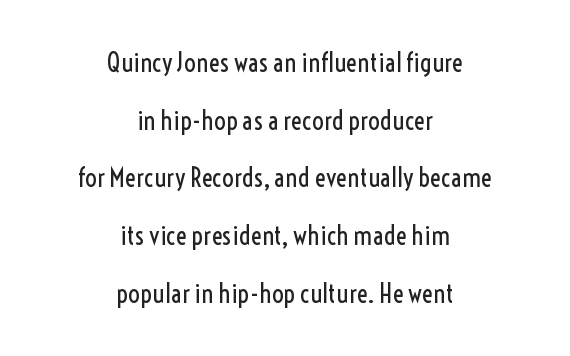
{"italic": "no", "bold": "no", "underline": "no", "align": "center", "line_spacing": "loose", "line_spacing_ratio": 2.22, "letter_spacing": "normal", "letter_spacing_em": 0.0, "glyph_px": 26}
